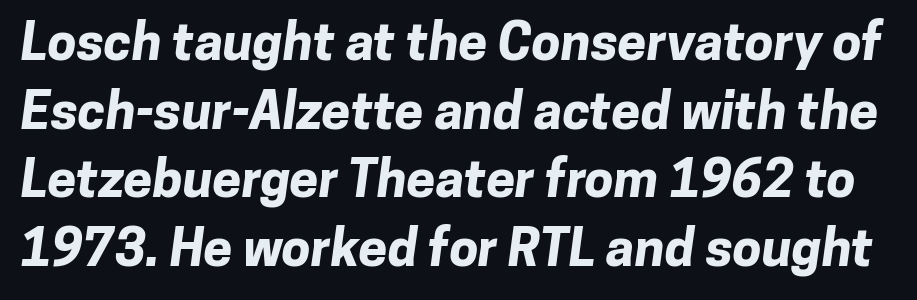
Q: Is the text bold? A: Yes.
Q: Is the typeface a serif or a sans-serif typeface? A: Sans-serif.
Q: Is the text underlined? A: No.
Q: Is the spacing between letters normal or unusually wide? A: Normal.
Q: Is the spacing between lines tight, normal or loose? A: Normal.
Q: Width (condensed, normal, or wide)? A: Normal.
Q: Stroke contrast? A: Low.
Q: x-height? A: Medium.
Q: Monospaced? A: No.
